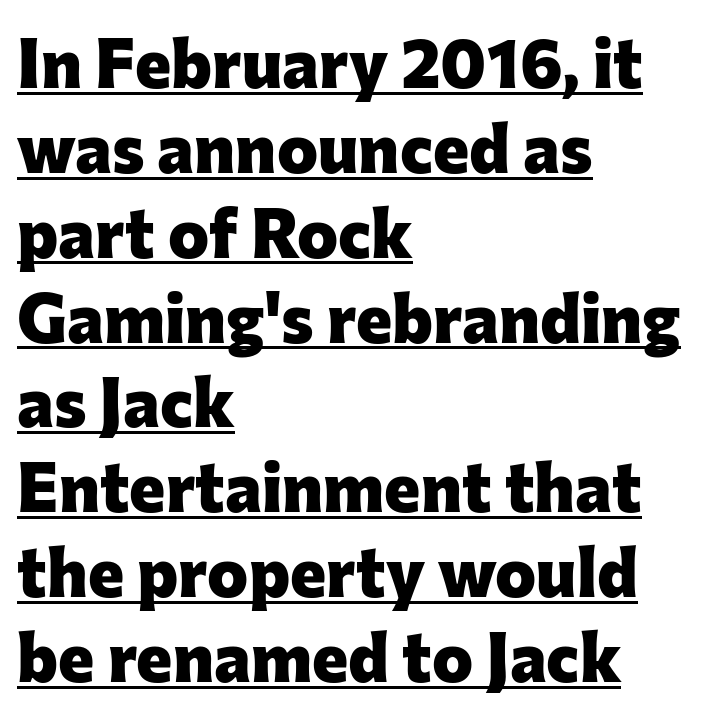
To sum up the face: it is a sans, with no serifs. The lettering holds an erect, upright posture throughout. In terms of weight, the rendering is a true, heavy bold. The lettering is marked with a stroke running underneath it. Proportional: the letters do not fall into vertical columns. Does extra space separate the letters? No, they use regular spacing.
